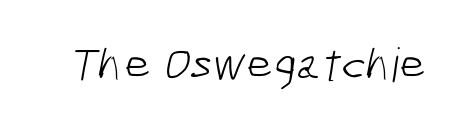
{"serif": "no", "bold": "no", "weight": "light", "width": "condensed", "stroke_contrast": "low", "x_height": "medium", "monospaced": "no", "underline": "no", "letter_spacing": "normal", "letter_spacing_em": 0.0, "glyph_px": 47}
